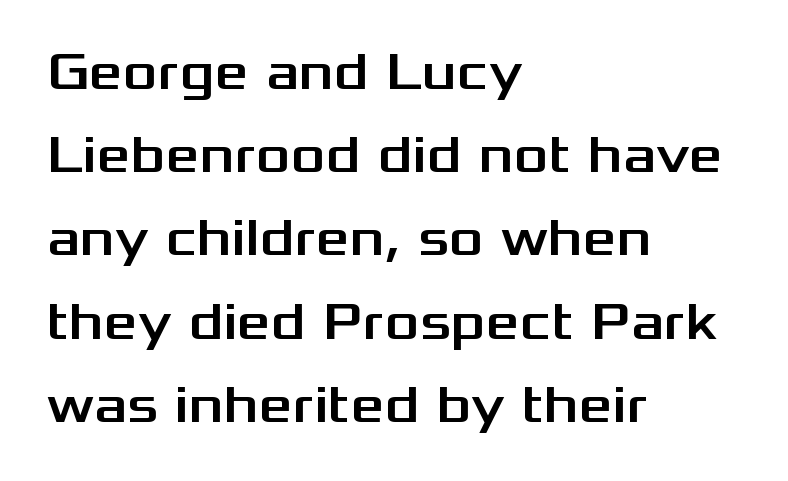
{"serif": "no", "italic": "no", "width": "wide", "stroke_contrast": "medium", "x_height": "medium", "monospaced": "no", "underline": "no", "align": "left", "line_spacing": "normal", "line_spacing_ratio": 1.57, "letter_spacing": "normal", "letter_spacing_em": 0.0, "glyph_px": 53}
